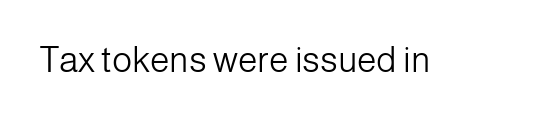
Q: Is the text bold? A: No.
Q: Is the text italic (slanted)? A: No, it is upright.
Q: Is the typeface a serif or a sans-serif typeface? A: Sans-serif.
Q: Is the text underlined? A: No.
Q: Is the spacing between letters normal or unusually wide? A: Normal.
Q: Width (condensed, normal, or wide)? A: Normal.
Q: Stroke contrast? A: Low.
Q: x-height? A: Medium.
Q: Monospaced? A: No.
